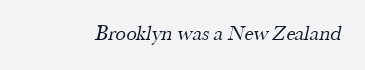
Q: Is the text bold? A: No.
Q: Is the text underlined? A: No.
Q: Is the spacing between letters normal or unusually wide? A: Normal.
